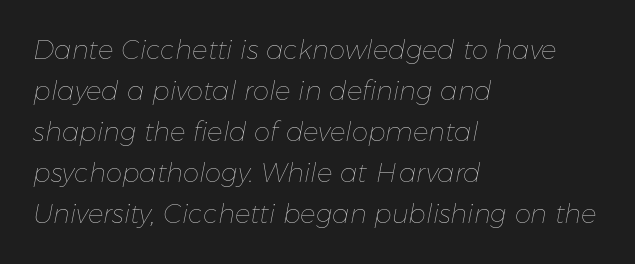
Q: Is the text bold? A: No.
Q: Is the text italic (slanted)? A: Yes, it leans right by about 11 degrees.
Q: Is the text underlined? A: No.
Q: How is the paragraph aligned? A: Left-aligned.
Q: Is the spacing between letters normal or unusually wide? A: Normal.
Q: Is the spacing between lines tight, normal or loose? A: Normal.
